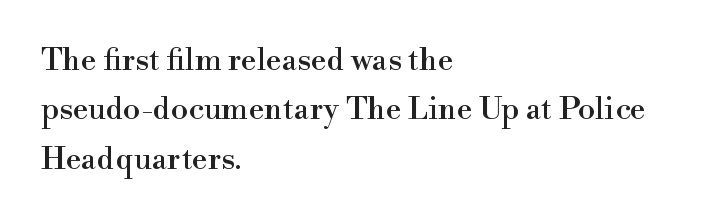
The image shows 31 px serif type, upright; set left-aligned, normal line spacing (1.59x), normal letter spacing, not underlined; a small x-height.
